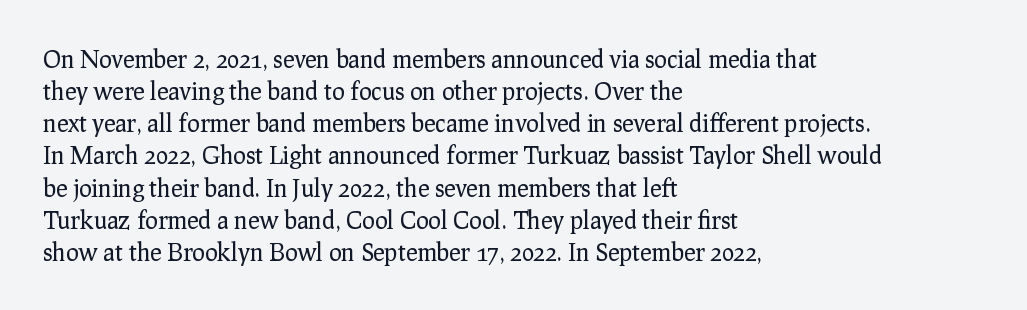
Q: Is the text bold? A: No.
Q: Is the text italic (slanted)? A: No, it is upright.
Q: Is the text underlined? A: No.
Q: How is the paragraph aligned? A: Left-aligned.
Q: Is the spacing between letters normal or unusually wide? A: Normal.
Q: Is the spacing between lines tight, normal or loose? A: Normal.
